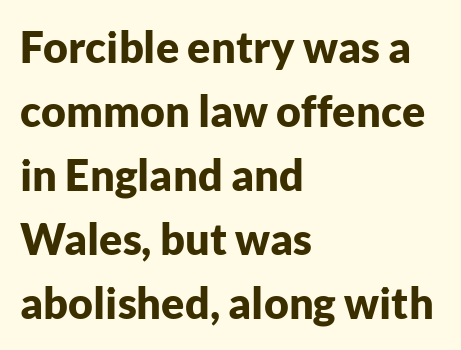
Letter spacing: default. Evenly set lines give the paragraph a standard silhouette. The face used here has the dense, thick strokes of a bold. Unlike a traditional serif, this face leaves its strokes unadorned.
